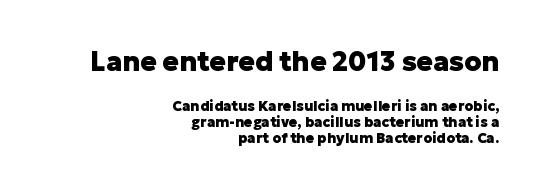
Stroke thickness is high; the sample reads as a true bold. Each word holds together tightly as a unit, with standard inter-letter gaps. The lettering holds an erect, upright posture throughout. The words here are not underlined. All the whitespace from short lines collects on the left. The emphasis by scale lands on block number one, above.
